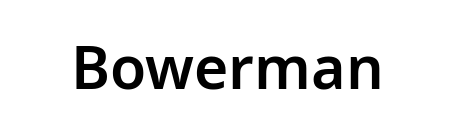
Q: Is the text italic (slanted)? A: No, it is upright.
Q: Is the typeface a serif or a sans-serif typeface? A: Sans-serif.
Q: Is the text underlined? A: No.
Q: Is the spacing between letters normal or unusually wide? A: Normal.
Q: Width (condensed, normal, or wide)? A: Normal.
Q: Stroke contrast? A: Low.
Q: x-height? A: Medium.
Q: Monospaced? A: No.
